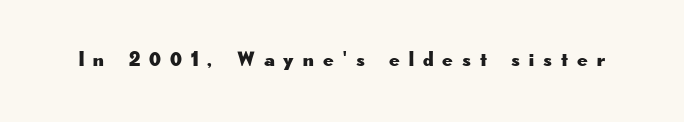
Q: Is the text italic (slanted)? A: No, it is upright.
Q: Is the text underlined? A: No.
Q: Is the spacing between letters normal or unusually wide? A: Unusually wide.
